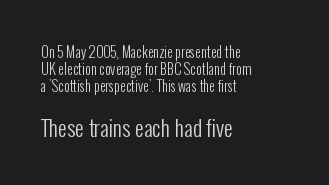
Q: Is the text bold? A: No.
Q: Is the text italic (slanted)? A: No, it is upright.
Q: Is the text underlined? A: No.
Q: How is the paragraph aligned? A: Left-aligned.
Q: Is the spacing between letters normal or unusually wide? A: Normal.
Q: Which block of text is set in a larger size, the first (top) or the second (bottom)? A: The second (bottom) one.
